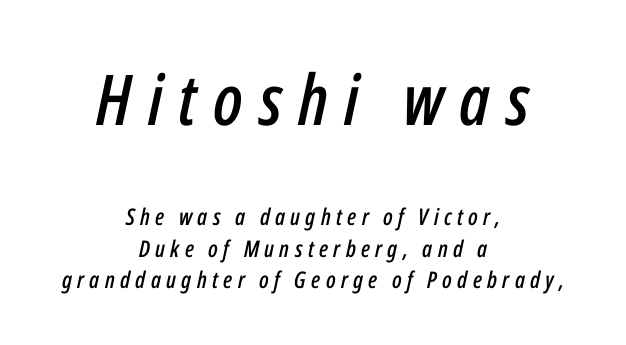
The image shows 70 px condensed type, italic (leaning right); set centered, normal line spacing (1.35x), unusually wide letter spacing (+0.23 em), not underlined; the first (top) block is 3.04x larger; low stroke contrast and a medium x-height.
